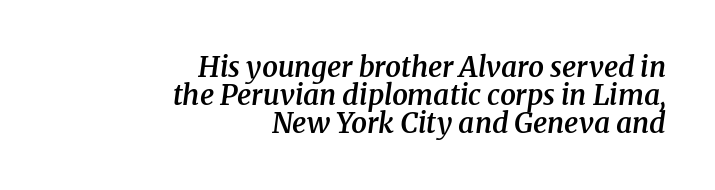
I'd call this a serif setting — the letters wear small feet. Notice how the stems are inclined rather than vertical — that's the hallmark of italics. How would I describe the line gaps? Narrow and economical. Is this a fixed-width face? No — the glyphs have proportional, varying widths. The type is set solid horizontally, with unmodified tracking. What weight is shown? A semibold, between regular and bold.
